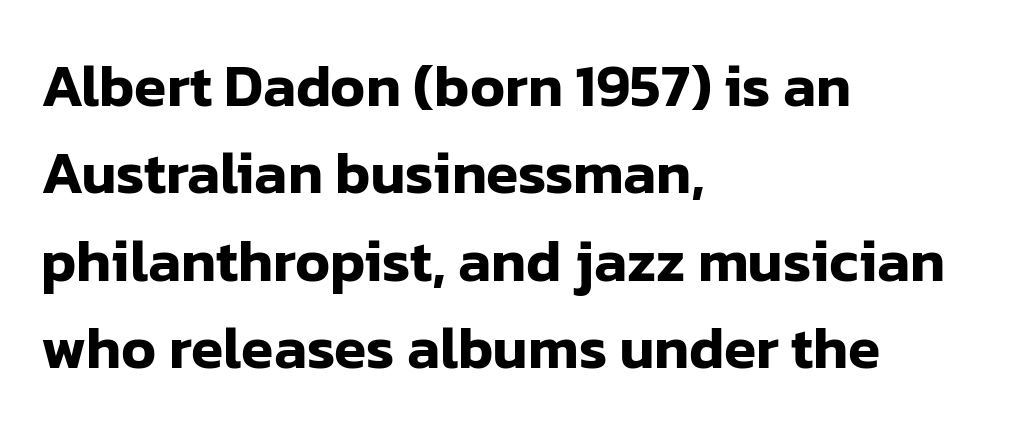
The image shows 59 px sans-serif type, upright; set left-aligned, normal line spacing (1.48x), normal letter spacing, not underlined; low stroke contrast and a medium x-height.
